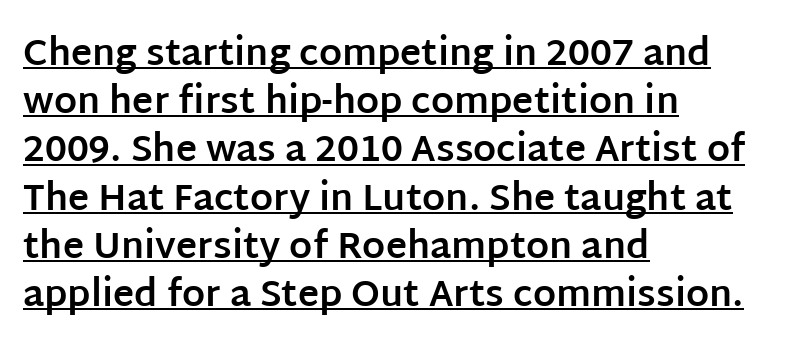
{"serif": "no", "italic": "no", "bold": "yes", "weight": "bold", "width": "normal", "stroke_contrast": "low", "x_height": "large", "monospaced": "no", "underline": "yes", "align": "left", "line_spacing": "normal", "line_spacing_ratio": 1.34, "letter_spacing": "normal", "letter_spacing_em": 0.0, "glyph_px": 36}
